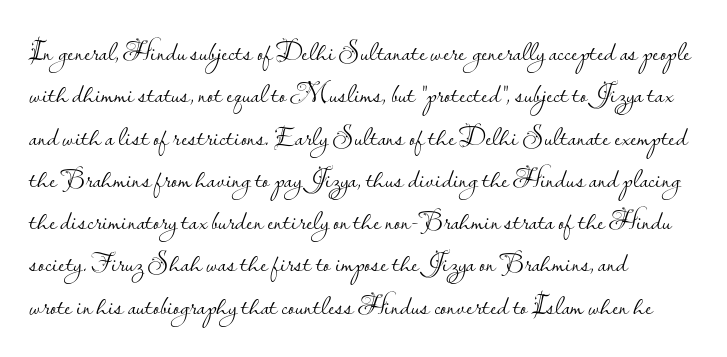
The image shows 28 px light sans-serif type; set left-aligned, normal line spacing (1.51x), normal letter spacing, not underlined; low stroke contrast and a small x-height.
